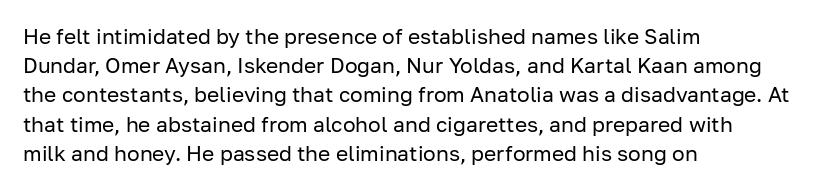
Tracking here is standard; glyphs follow each other at the usual distance. Heft: none added — not bold. These lines are set flush left with a ragged right edge. The letters stand straight up with perfectly vertical stems. Has an underline been added? It has not.
